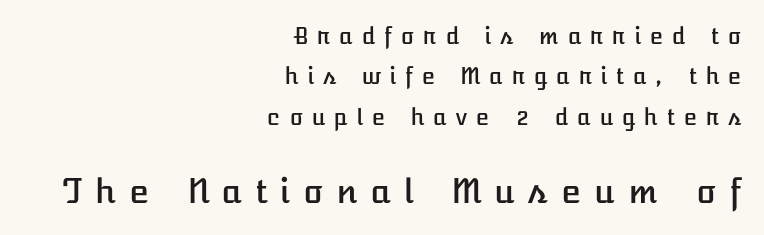
{"italic": "no", "width": "normal", "stroke_contrast": "low", "x_height": "medium", "underline": "no", "align": "right", "line_spacing_ratio": 1.84, "letter_spacing": "wide", "letter_spacing_em": 0.35, "larger_block": "second", "size_ratio": 1.5, "glyph_px": 33}
